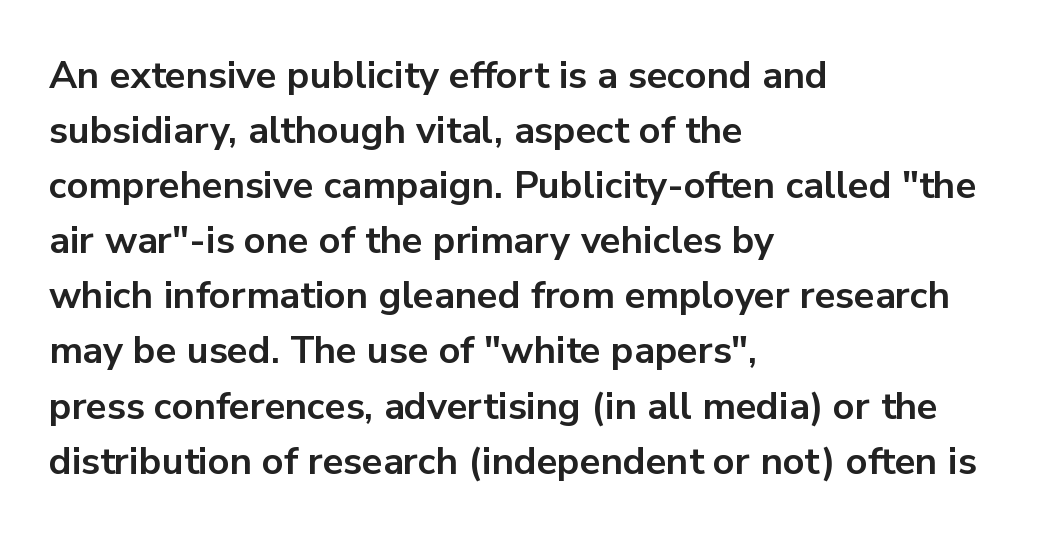
{"serif": "no", "italic": "no", "bold": "yes", "weight": "bold", "width": "normal", "stroke_contrast": "low", "x_height": "medium", "monospaced": "no", "underline": "no", "align": "left", "line_spacing": "normal", "line_spacing_ratio": 1.45, "letter_spacing": "normal", "letter_spacing_em": 0.0, "glyph_px": 38}
